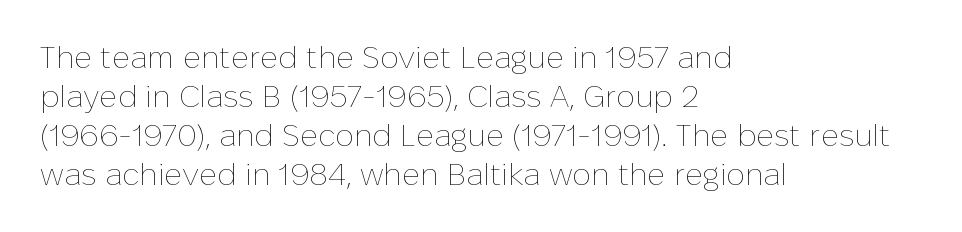
Q: Is the text bold? A: No.
Q: Is the text italic (slanted)? A: No, it is upright.
Q: Is the text underlined? A: No.
Q: How is the paragraph aligned? A: Left-aligned.
Q: Is the spacing between letters normal or unusually wide? A: Normal.
Q: Is the spacing between lines tight, normal or loose? A: Normal.
Q: Width (condensed, normal, or wide)? A: Normal.
Q: Stroke contrast? A: Low.
Q: x-height? A: Medium.
Q: Monospaced? A: No.
